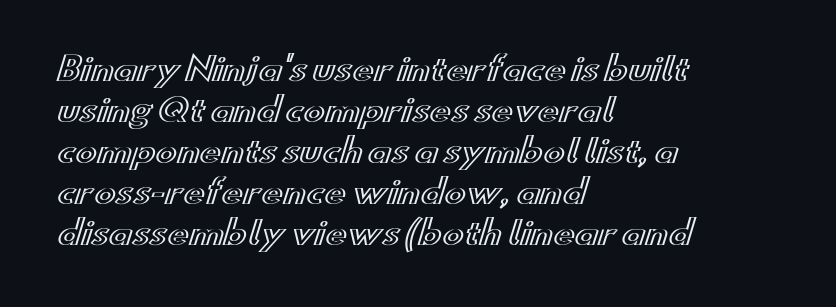
Lines of text with bare space underneath. Proportional: the letters do not fall into vertical columns. You could call the tracking neutral — neither tight nor loose. Summary of vertical rhythm: regular, with standard interline spacing. Horizontal alignment here is leftward, the default for most running prose.
